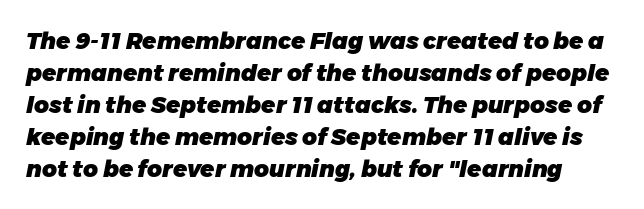
Strong, thick strokes mark this as bold type. A typesetter would mark this as italic. This sample uses plain, unmodified letter spacing. The space beneath each line is pristine and unruled. The lines sit at an ordinary, default distance from one another.
